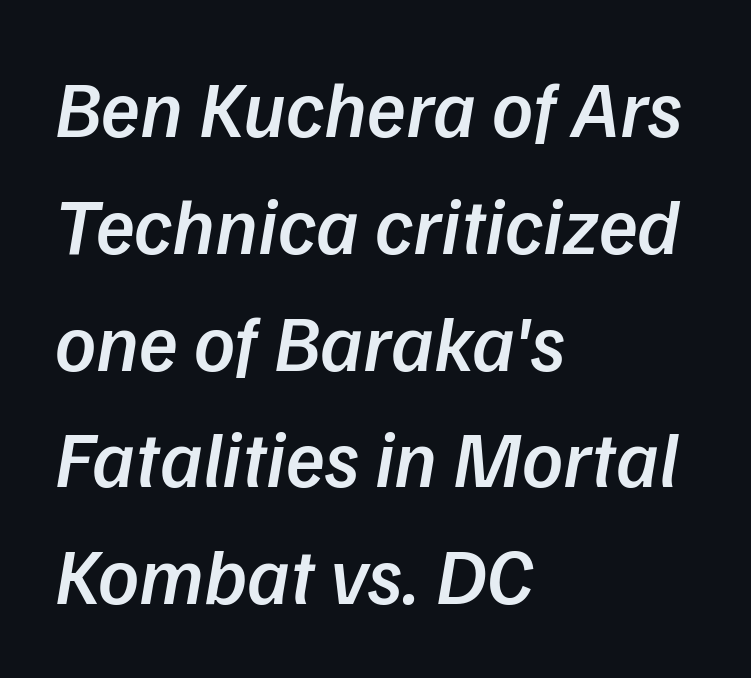
Q: Is the text bold? A: Semi-bold.
Q: Is the typeface a serif or a sans-serif typeface? A: Sans-serif.
Q: Is the text underlined? A: No.
Q: How is the paragraph aligned? A: Left-aligned.
Q: Is the spacing between letters normal or unusually wide? A: Normal.
Q: Is the spacing between lines tight, normal or loose? A: Normal.
Q: Width (condensed, normal, or wide)? A: Normal.
Q: Stroke contrast? A: Low.
Q: x-height? A: Medium.
Q: Monospaced? A: No.
